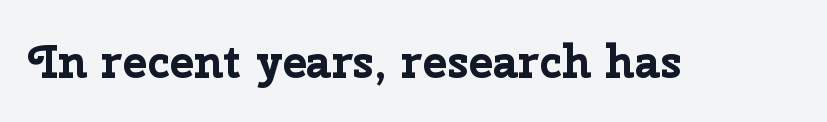
The type family on display is of the sans-serif kind. The area under the type is left untouched. Set as a true bold cut, around the 700 mark. Letter spacing: default. Each letter keeps its own natural width here, so spacing adapts to shape. A typesetter would mark this as roman, not italic.
